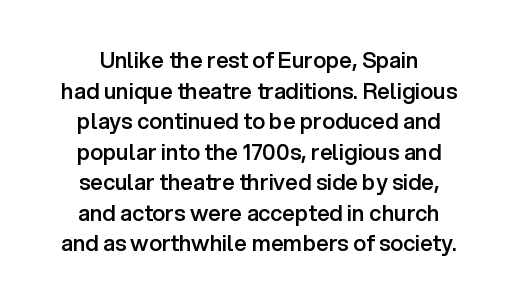
This is the in-between weight designers call semibold or demi. The lines sit at an ordinary, default distance from one another. The passage shown has conventional tracking throughout. Is the block centered? Yes — each line is placed symmetrically about the middle. The foot of each line stays bare and open. If you drew a line through each stem, it would be perfectly vertical.
